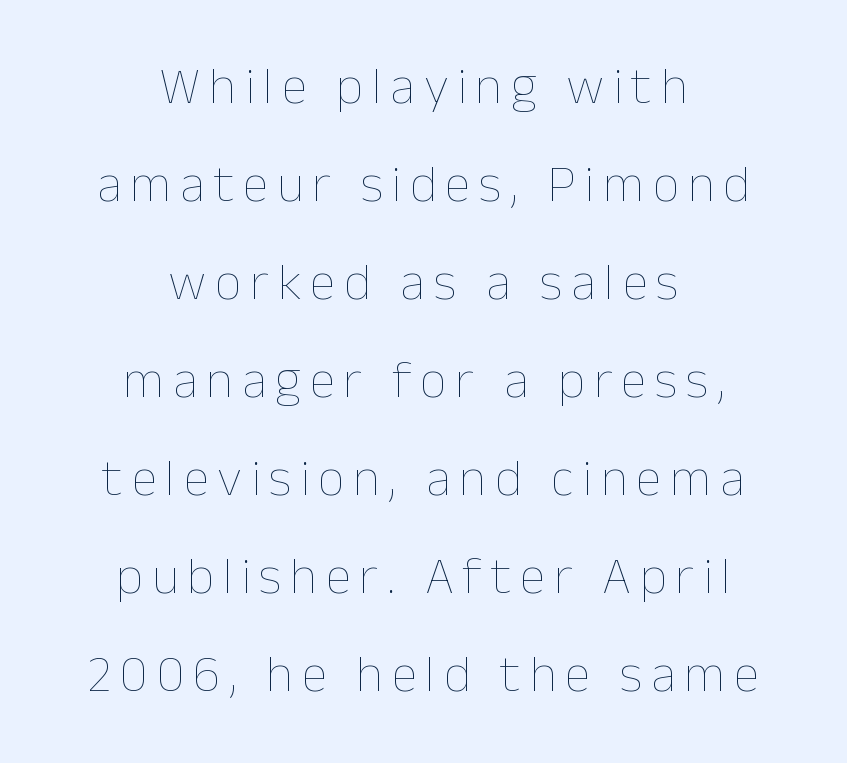
Q: Is the text bold? A: No.
Q: Is the text italic (slanted)? A: No, it is upright.
Q: Is the text underlined? A: No.
Q: How is the paragraph aligned? A: Centered.
Q: Width (condensed, normal, or wide)? A: Normal.
Q: Stroke contrast? A: Low.
Q: x-height? A: Medium.
Q: Monospaced? A: No.
